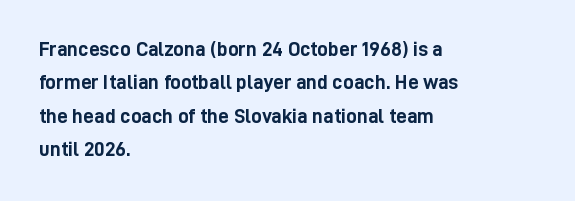
The image shows 21 px bold type, upright; set left-aligned, normal line spacing (1.59x), normal letter spacing, not underlined.
